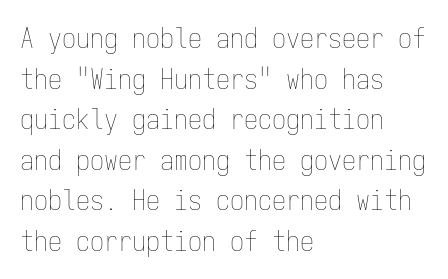
The block of text has a typical density, with ordinary space between rows. Vertical strokes here are truly vertical. Each word holds together tightly as a unit, with standard inter-letter gaps. On a weight scale, this lands at 450 or below. The baseline area is clear. This sample has the even, mechanical cadence of fixed-width lettering.
